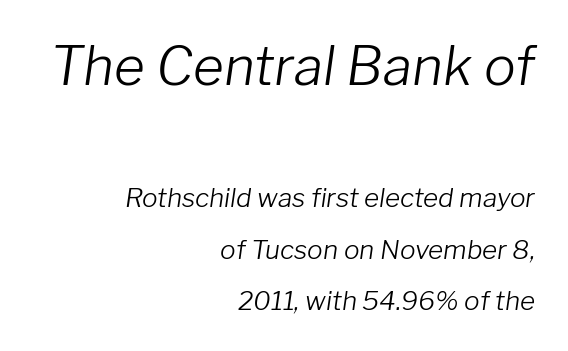
Q: Is the text bold? A: No.
Q: Is the text italic (slanted)? A: Yes, it leans right by about 8 degrees.
Q: Is the text underlined? A: No.
Q: How is the paragraph aligned? A: Right-aligned.
Q: Is the spacing between letters normal or unusually wide? A: Normal.
Q: Is the spacing between lines tight, normal or loose? A: Loose.
Q: Which block of text is set in a larger size, the first (top) or the second (bottom)? A: The first (top) one.
Q: Width (condensed, normal, or wide)? A: Normal.
Q: Stroke contrast? A: Low.
Q: x-height? A: Medium.
Q: Monospaced? A: No.
